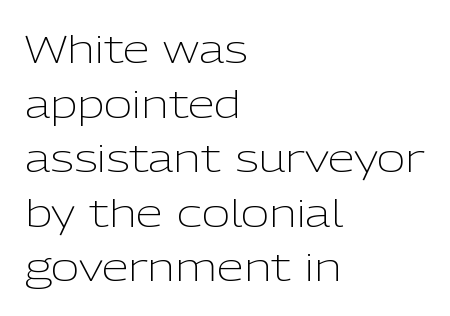
The line texture is even and compact thanks to regular tracking. Quick note: underline off. Does the type have serifs? No, each stem ends abruptly. Varying glyph widths throughout — classic text-font behaviour. The letters stand straight up with perfectly vertical stems.
